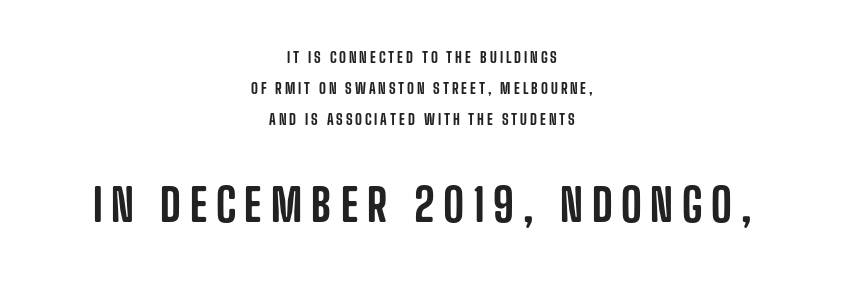
Q: Is the text italic (slanted)? A: No, it is upright.
Q: Is the typeface a serif or a sans-serif typeface? A: Sans-serif.
Q: Is the text underlined? A: No.
Q: How is the paragraph aligned? A: Centered.
Q: Is the spacing between lines tight, normal or loose? A: Loose.
Q: Which block of text is set in a larger size, the first (top) or the second (bottom)? A: The second (bottom) one.
Q: Width (condensed, normal, or wide)? A: Condensed.
Q: Stroke contrast? A: Low.
Q: x-height? A: Large.
Q: Monospaced? A: No.
